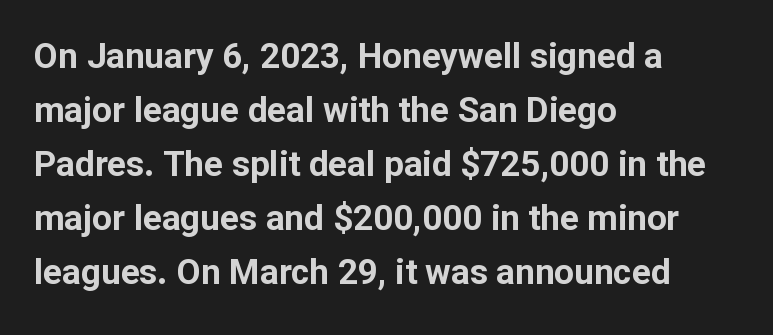
If you drew a line through each stem, it would be perfectly vertical. Character widths vary here, with narrow letters taking less room than wide ones. Students, this is bold: see how much ink each stroke carries. Line starts are locked; line ends wander. The baseline area is clear.
